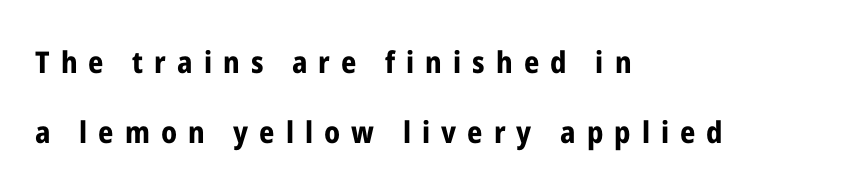
{"serif": "no", "italic": "no", "bold": "yes", "weight": "bold", "width": "condensed", "stroke_contrast": "low", "x_height": "medium", "monospaced": "no", "underline": "no", "align": "left", "line_spacing": "loose", "line_spacing_ratio": 2.35, "letter_spacing": "wide", "letter_spacing_em": 0.37, "glyph_px": 30}
